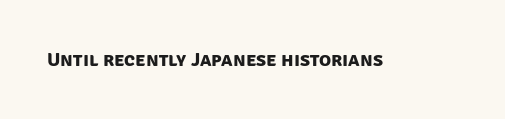
{"bold": "yes", "underline": "no", "letter_spacing": "normal", "letter_spacing_em": 0.0, "glyph_px": 20}
